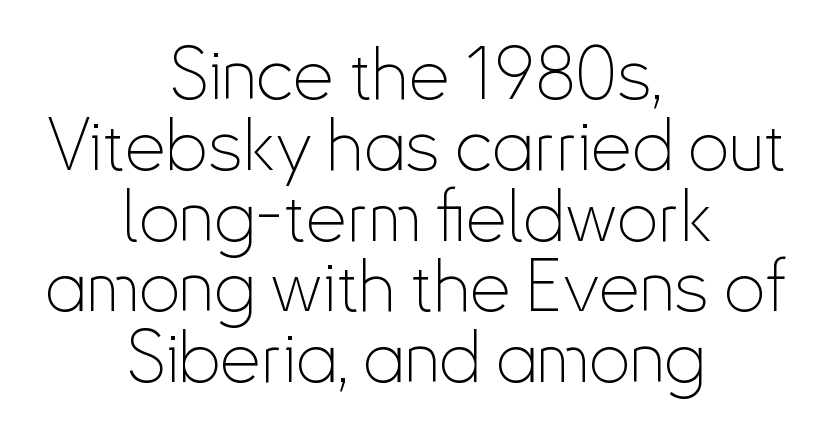
The image shows 73 px thin, condensed sans-serif type, upright; set centered, tight line spacing (0.97x), normal letter spacing, not underlined; low stroke contrast and a small x-height.
